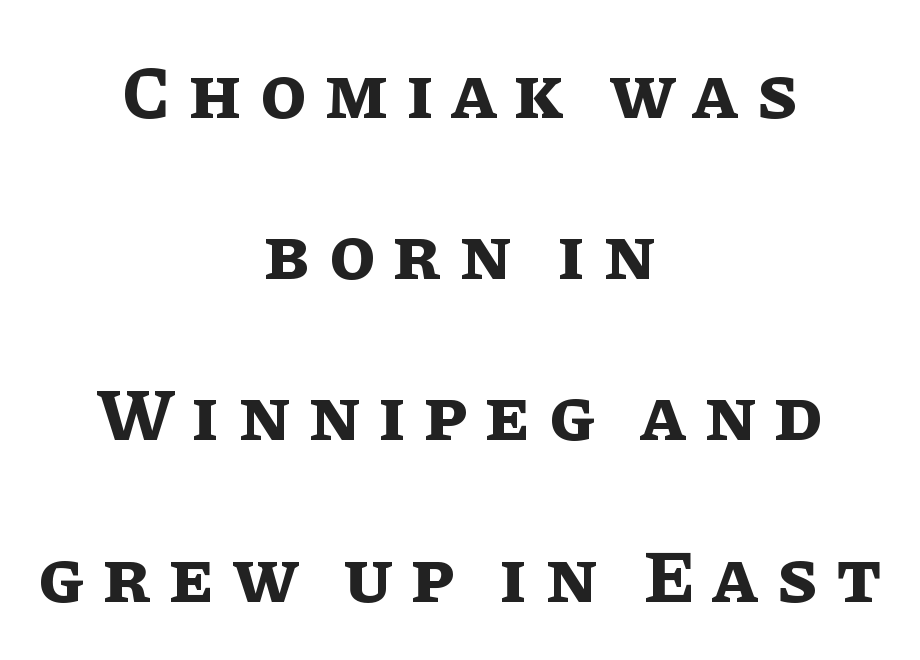
{"italic": "no", "bold": "yes", "weight": "bold", "width": "normal", "stroke_contrast": "low", "x_height": "large", "monospaced": "no", "underline": "no", "align": "center", "line_spacing": "loose", "line_spacing_ratio": 2.15, "letter_spacing": "wide", "letter_spacing_em": 0.24, "glyph_px": 75}
